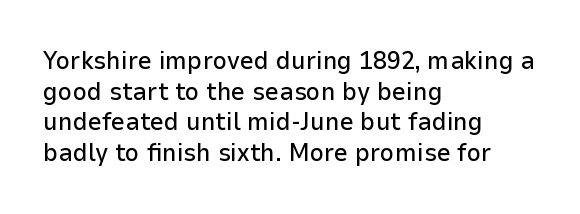
{"italic": "no", "underline": "no", "align": "left", "line_spacing_ratio": 1.23, "letter_spacing": "normal", "letter_spacing_em": 0.0, "glyph_px": 25}
